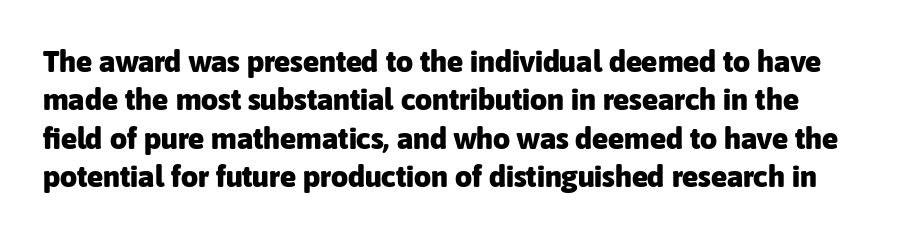
I'd call this a sans setting — the letters go barefoot. Nobody touched the tracking dial on this one. Varying glyph widths throughout — classic text-font behaviour. The space directly below the letters is spotless. Ascenders rise straight up at ninety degrees.
